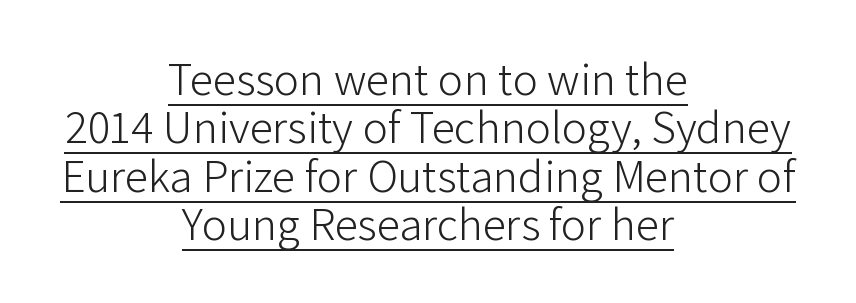
Every word sits above its own underline. It's the straight-up-and-down kind of type. Think of a printed novel: that variable character pitch is what you see here. This rendering leaves character spacing at its baseline value. Letterform terminals end flat and unadorned throughout the passage.
